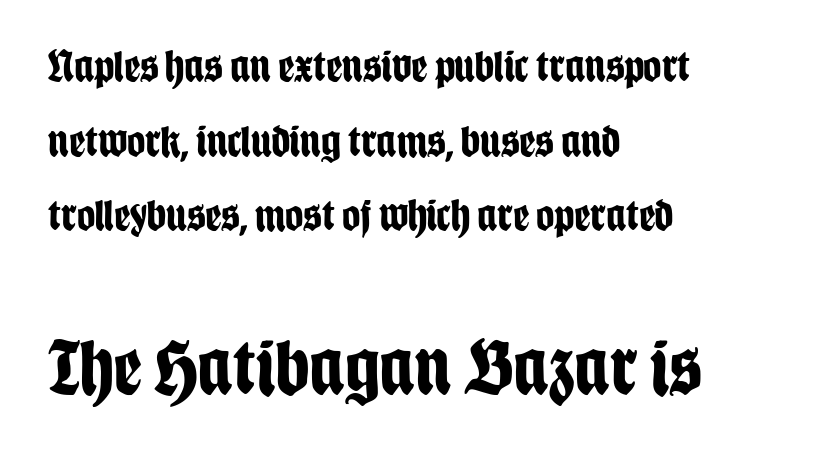
Q: Is the text bold? A: Yes.
Q: Is the text italic (slanted)? A: No, it is upright.
Q: Is the typeface a serif or a sans-serif typeface? A: Sans-serif.
Q: Is the text underlined? A: No.
Q: How is the paragraph aligned? A: Left-aligned.
Q: Is the spacing between letters normal or unusually wide? A: Normal.
Q: Is the spacing between lines tight, normal or loose? A: Normal.
Q: Which block of text is set in a larger size, the first (top) or the second (bottom)? A: The second (bottom) one.
Q: Width (condensed, normal, or wide)? A: Condensed.
Q: Stroke contrast? A: Low.
Q: x-height? A: Large.
Q: Monospaced? A: No.
